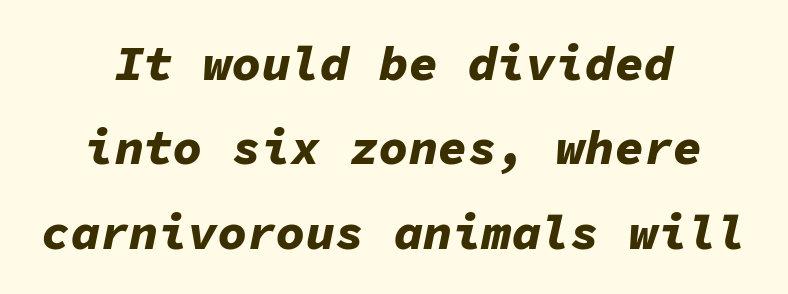
The image shows 49 px bold type, italic (leaning right), monospaced; set centered, line spacing 1.72x, normal letter spacing, not underlined; low stroke contrast and a medium x-height.
